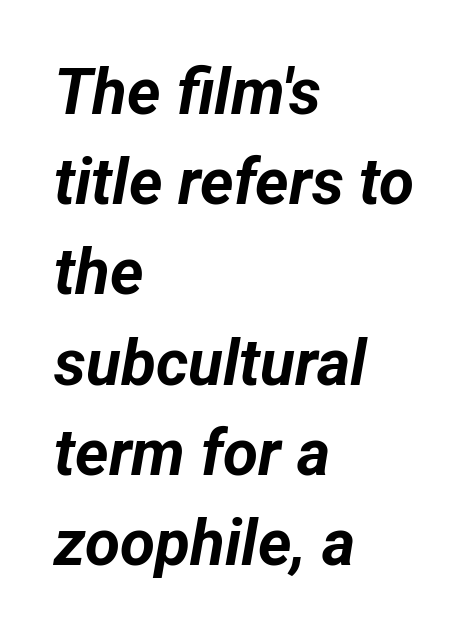
{"italic": "yes", "lean": "right", "slant_degrees": 12, "bold": "yes", "weight": "bold", "width": "normal", "stroke_contrast": "low", "x_height": "medium", "monospaced": "no", "underline": "no", "align": "left", "line_spacing": "normal", "line_spacing_ratio": 1.41, "letter_spacing": "normal", "letter_spacing_em": 0.0, "glyph_px": 64}
